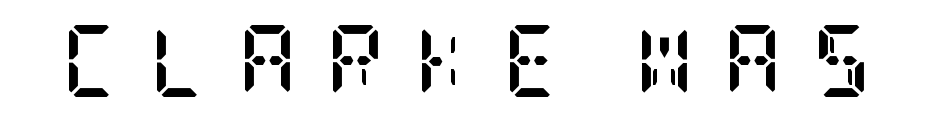
The letters are bold, with thick, heavy strokes. Spacing between characters has been opened up far beyond the box default. The string is rendered with underlining switched off. The font family rendered here belongs to the serif group. Notice how the stems are strictly vertical — no italics here.
